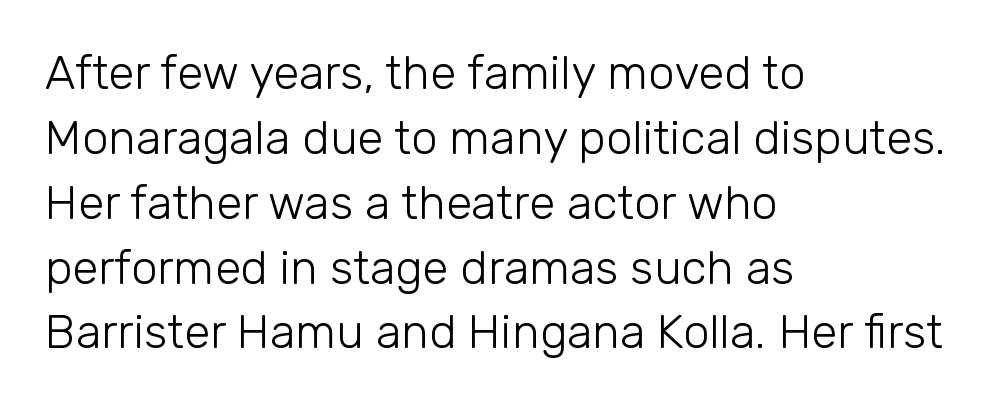
The image shows 47 px light sans-serif type, upright; set left-aligned, normal line spacing (1.38x), normal letter spacing, not underlined; low stroke contrast and a medium x-height.
